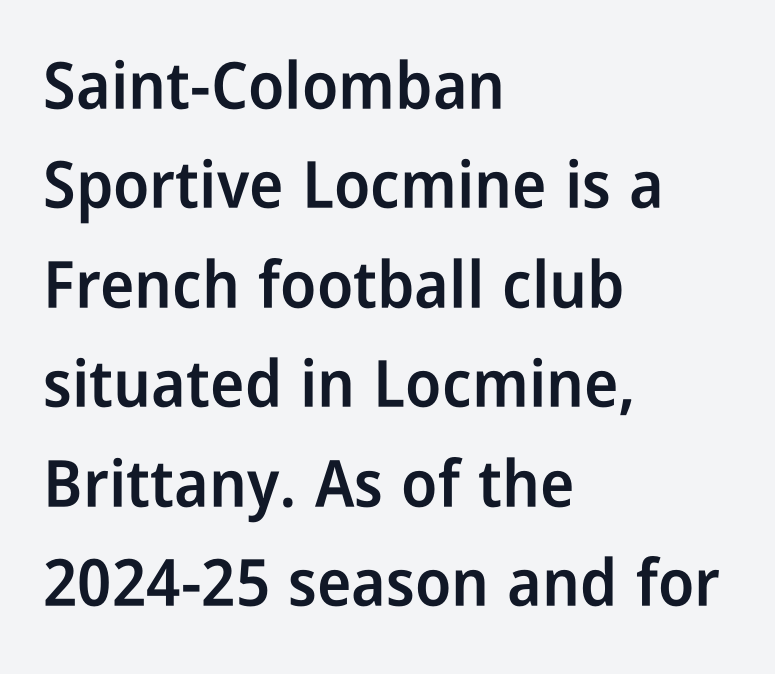
Q: Is the text bold? A: Semi-bold.
Q: Is the text italic (slanted)? A: No, it is upright.
Q: Is the typeface a serif or a sans-serif typeface? A: Sans-serif.
Q: Is the text underlined? A: No.
Q: How is the paragraph aligned? A: Left-aligned.
Q: Is the spacing between letters normal or unusually wide? A: Normal.
Q: Is the spacing between lines tight, normal or loose? A: Normal.
Q: Width (condensed, normal, or wide)? A: Condensed.
Q: Stroke contrast? A: Low.
Q: x-height? A: Medium.
Q: Monospaced? A: No.
